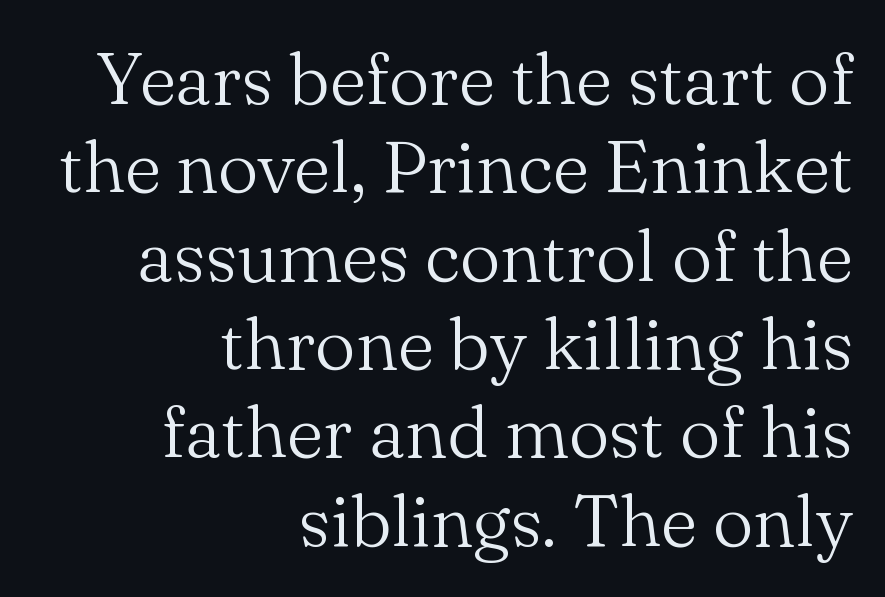
Q: Is the text bold? A: No.
Q: Is the text italic (slanted)? A: No, it is upright.
Q: Is the typeface a serif or a sans-serif typeface? A: Serif.
Q: Is the text underlined? A: No.
Q: How is the paragraph aligned? A: Right-aligned.
Q: Is the spacing between letters normal or unusually wide? A: Normal.
Q: Width (condensed, normal, or wide)? A: Normal.
Q: Stroke contrast? A: Medium.
Q: x-height? A: Small.
Q: Monospaced? A: No.
